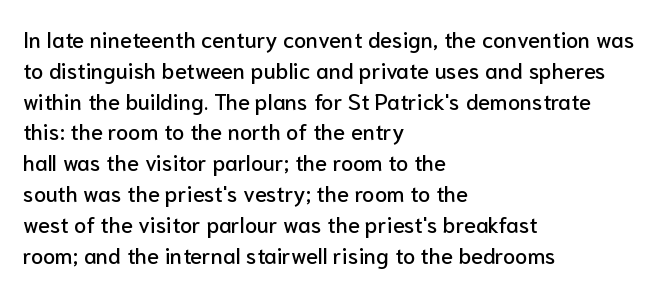
A classic flush-left, rag-right setting is used for this passage. Rendered with straight, roman letterforms. The rendering uses a moderate line-height, typical for paragraphs. In terms of letterspacing, this is plain default setting.
